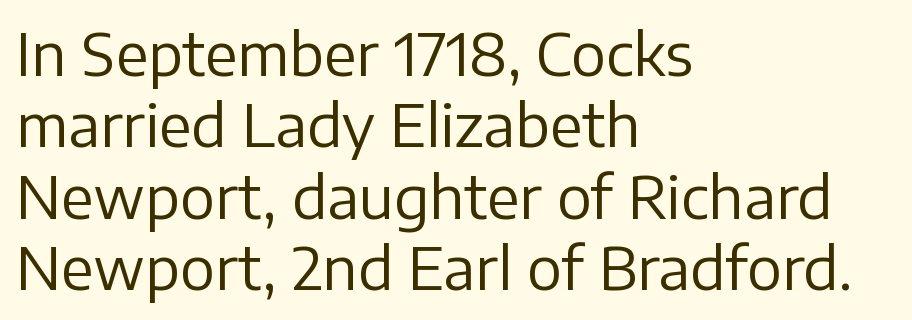
The space beneath each line is pristine and unruled. This is sans-serif lettering, the kind often seen on screens and signage. Designer's note — italics off, roman on. The letterforms sit at book weight or below. The type is set solid horizontally, with unmodified tracking.
